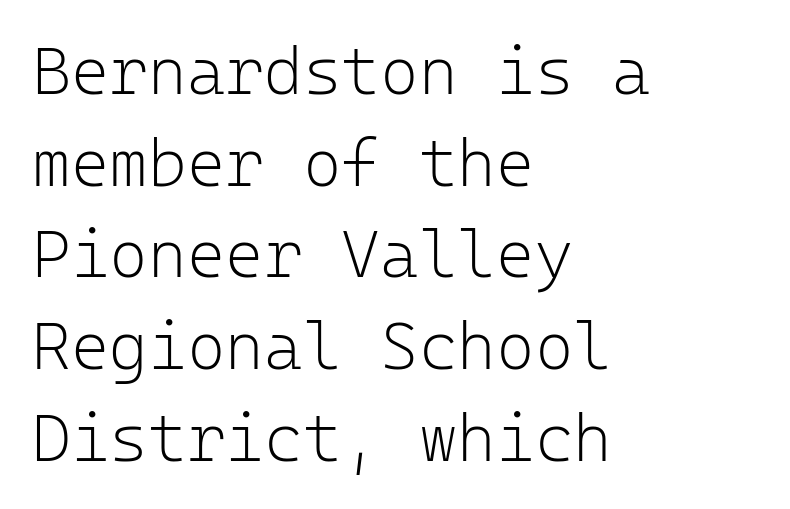
Casual observation: everything's shoved over to the left. A clean baseline with only descenders dipping below it. Compared with typical body copy, the letter spacing here is the same. No letter is thick-stroked: the sample isn't bold.
